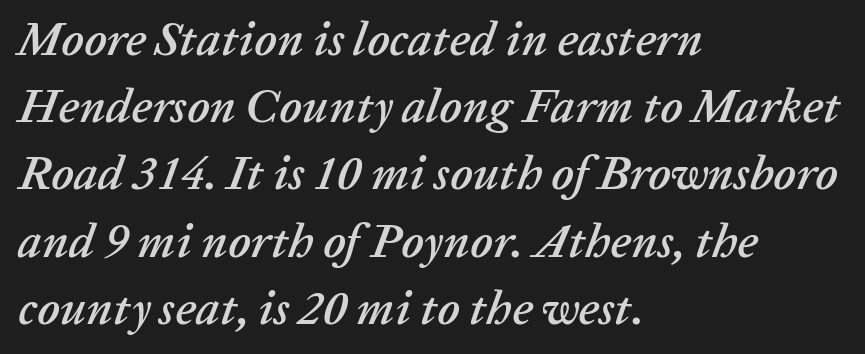
{"italic": "yes", "lean": "right", "slant_degrees": 20, "width": "normal", "stroke_contrast": "low", "x_height": "medium", "monospaced": "no", "underline": "no", "align": "left", "line_spacing": "normal", "line_spacing_ratio": 1.4, "letter_spacing": "normal", "letter_spacing_em": 0.0, "glyph_px": 48}
